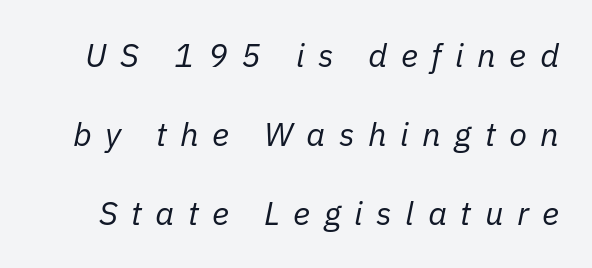
The image shows 33 px regular-weight type, italic (leaning right); set loose line spacing (2.39x), unusually wide letter spacing (+0.41 em), not underlined; low stroke contrast and a medium x-height.
